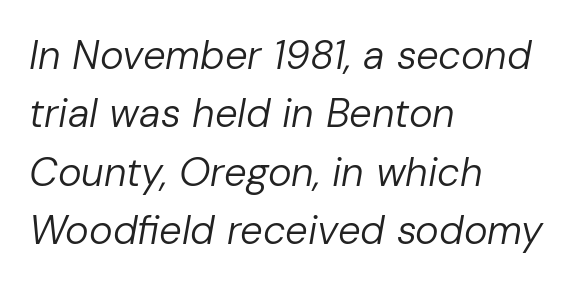
Q: Is the text bold? A: No.
Q: Is the text italic (slanted)? A: Yes, it leans right by about 10 degrees.
Q: Is the text underlined? A: No.
Q: How is the paragraph aligned? A: Left-aligned.
Q: Is the spacing between letters normal or unusually wide? A: Normal.
Q: Is the spacing between lines tight, normal or loose? A: Normal.
Q: Width (condensed, normal, or wide)? A: Normal.
Q: Stroke contrast? A: Low.
Q: x-height? A: Medium.
Q: Monospaced? A: No.
